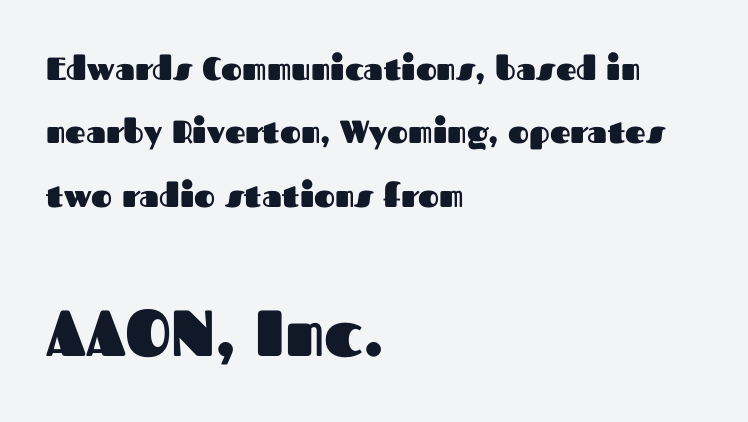
The image shows 65 px heavy sans-serif type, upright; set left-aligned, loose line spacing (1.98x), normal letter spacing, not underlined; the second (bottom) block is 2.03x larger; medium stroke contrast and a medium x-height.
